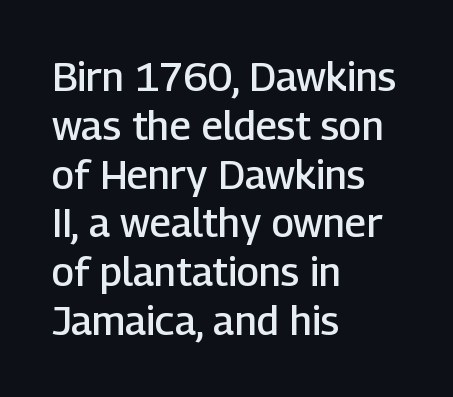
{"serif": "no", "italic": "no", "bold": "semi", "weight": "semibold", "width": "normal", "stroke_contrast": "low", "x_height": "medium", "monospaced": "no", "underline": "no", "align": "left", "line_spacing_ratio": 1.22, "letter_spacing": "normal", "letter_spacing_em": 0.0, "glyph_px": 40}
